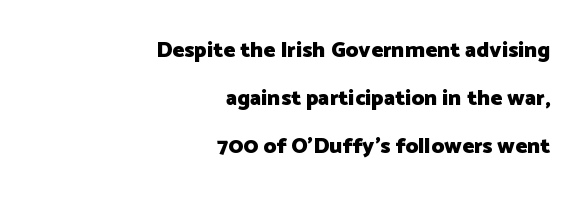
The image shows 22 px bold type, upright; set right-aligned, loose line spacing (2.18x), normal letter spacing, not underlined.
